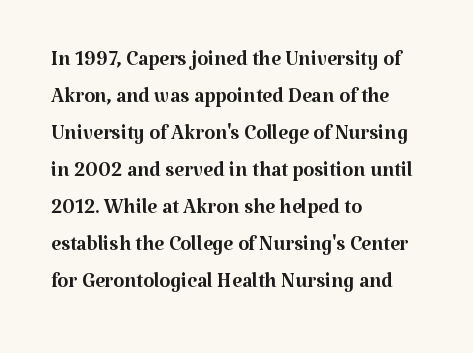
Q: Is the text bold? A: No.
Q: Is the text italic (slanted)? A: No, it is upright.
Q: Is the typeface a serif or a sans-serif typeface? A: Serif.
Q: Is the text underlined? A: No.
Q: How is the paragraph aligned? A: Left-aligned.
Q: Is the spacing between letters normal or unusually wide? A: Normal.
Q: Is the spacing between lines tight, normal or loose? A: Normal.
Q: Width (condensed, normal, or wide)? A: Normal.
Q: Stroke contrast? A: Medium.
Q: x-height? A: Medium.
Q: Monospaced? A: No.
